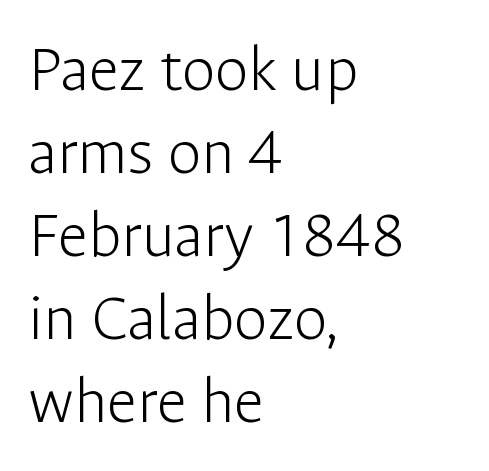
Q: Is the text bold? A: No.
Q: Is the text italic (slanted)? A: No, it is upright.
Q: Is the typeface a serif or a sans-serif typeface? A: Sans-serif.
Q: Is the text underlined? A: No.
Q: How is the paragraph aligned? A: Left-aligned.
Q: Is the spacing between letters normal or unusually wide? A: Normal.
Q: Width (condensed, normal, or wide)? A: Normal.
Q: Stroke contrast? A: Low.
Q: x-height? A: Medium.
Q: Monospaced? A: No.
